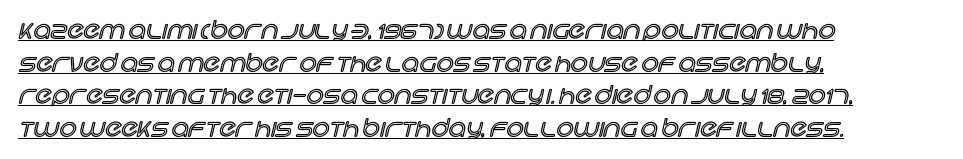
Q: Is the text italic (slanted)? A: Yes.
Q: Is the text underlined? A: Yes.
Q: How is the paragraph aligned? A: Left-aligned.
Q: Is the spacing between letters normal or unusually wide? A: Normal.
Q: Is the spacing between lines tight, normal or loose? A: Normal.
